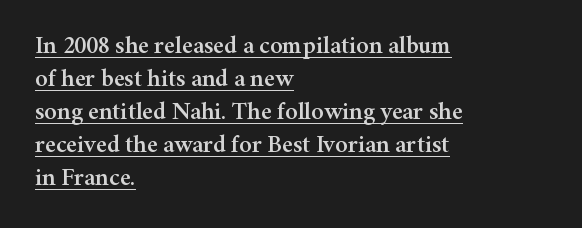
Q: Is the text italic (slanted)? A: No, it is upright.
Q: Is the text underlined? A: Yes.
Q: How is the paragraph aligned? A: Left-aligned.
Q: Is the spacing between letters normal or unusually wide? A: Normal.
Q: Is the spacing between lines tight, normal or loose? A: Normal.
